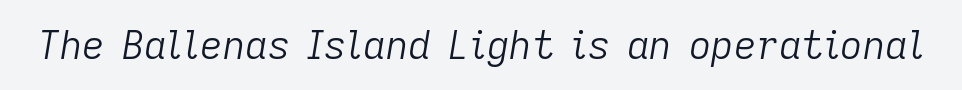
{"italic": "yes", "lean": "right", "slant_degrees": 9, "bold": "no", "weight": "light", "width": "normal", "stroke_contrast": "low", "x_height": "medium", "monospaced": "no", "underline": "no", "letter_spacing": "normal", "letter_spacing_em": 0.0, "glyph_px": 39}
